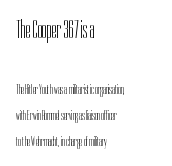
Caption: upper text group enlarged, lower text group reduced. Default kerning and tracking; the words read as compact shapes. The font sits on the lighter half of the weight spectrum, regular included. Nope, not italic — everything's standing straight. A classic flush-left, rag-right setting is used for this passage.
